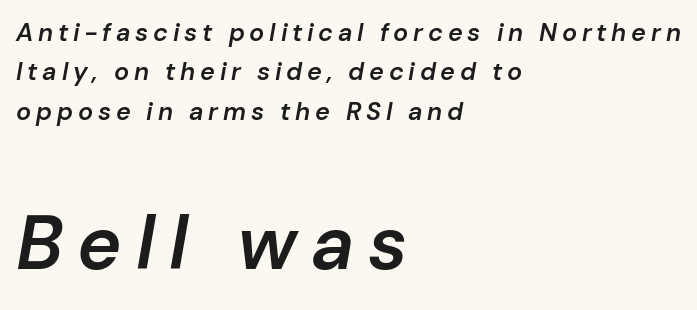
The image shows 75 px semibold type, italic (leaning right); set left-aligned, normal line spacing (1.58x), not underlined; the second (bottom) block is 3.0x larger; low stroke contrast and a medium x-height.
